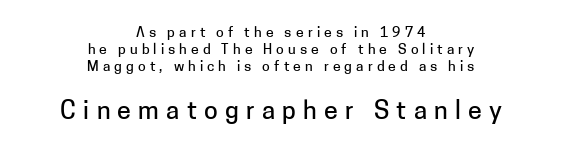
The typesetter chose a symmetrical, centered arrangement here. Inter-character spacing is expanded well beyond the font's built-in metrics. The specimen omits any rule beneath the text block's lines. Characters remain perfectly vertical along every line.
